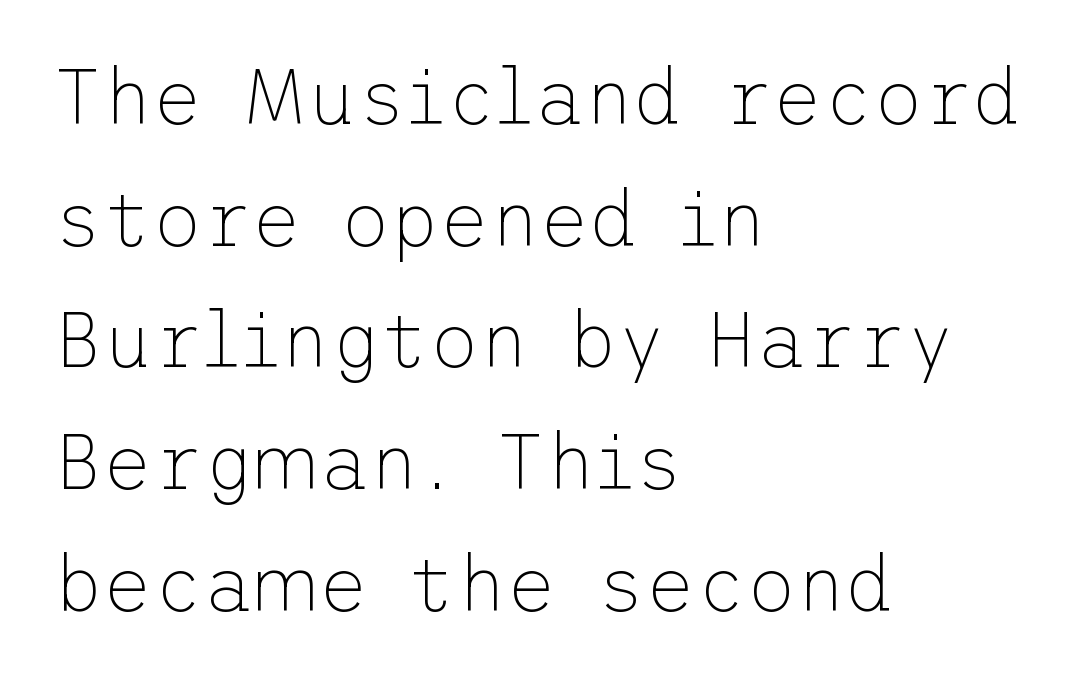
Line spacing here is normal. The specimen omits any rule beneath the text block's lines. Casual observation: everything's shoved over to the left. Rendered with straight, roman letterforms. The rendering keeps characters at their native spacing. The letters carry no serifs — their stems end cleanly without finishing strokes.
